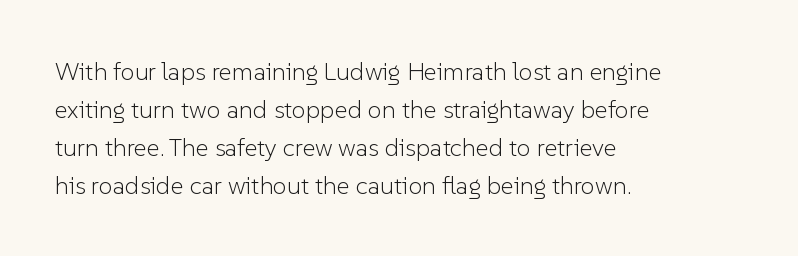
The image shows 25 px text type, upright; set left-aligned, normal line spacing (1.52x), normal letter spacing, not underlined.
